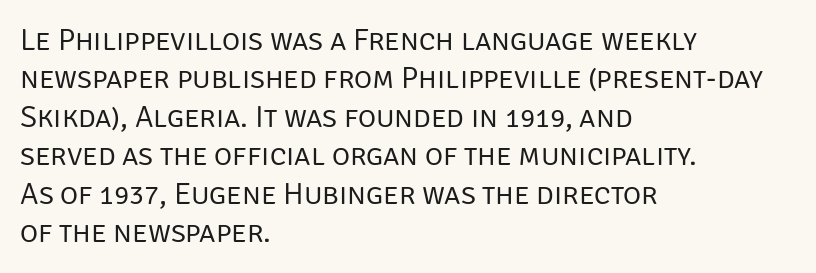
Varying glyph widths throughout — classic text-font behaviour. When letters stand straight like this, we call the style roman or upright. Nothing heavy about these letters — not bold at all. Line beginnings align vertically; line endings do not. Descenders hang freely into open space. Are there feet on the stems? There aren't — it's a sans.
